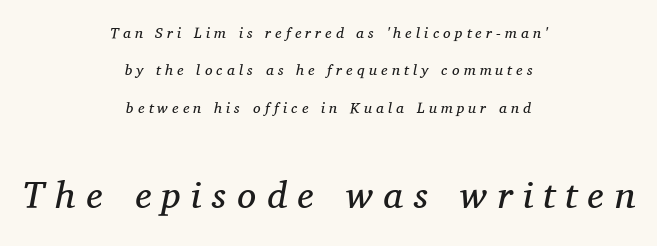
Q: Is the text bold? A: No.
Q: Is the text italic (slanted)? A: Yes, it leans right by about 11 degrees.
Q: Is the typeface a serif or a sans-serif typeface? A: Serif.
Q: Is the text underlined? A: No.
Q: How is the paragraph aligned? A: Centered.
Q: Is the spacing between letters normal or unusually wide? A: Unusually wide.
Q: Is the spacing between lines tight, normal or loose? A: Loose.
Q: Which block of text is set in a larger size, the first (top) or the second (bottom)? A: The second (bottom) one.
Q: Width (condensed, normal, or wide)? A: Normal.
Q: Stroke contrast? A: Medium.
Q: x-height? A: Medium.
Q: Monospaced? A: No.
